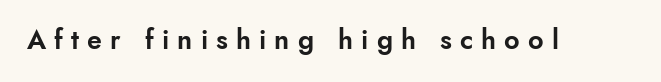
The image shows 27 px text type, upright; set unusually wide letter spacing (+0.3 em), not underlined.
